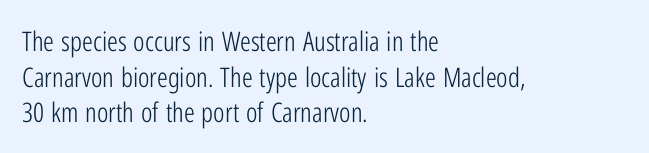
{"italic": "no", "bold": "no", "underline": "no", "align": "left", "line_spacing": "normal", "line_spacing_ratio": 1.32, "letter_spacing": "normal", "letter_spacing_em": 0.0, "glyph_px": 27}
